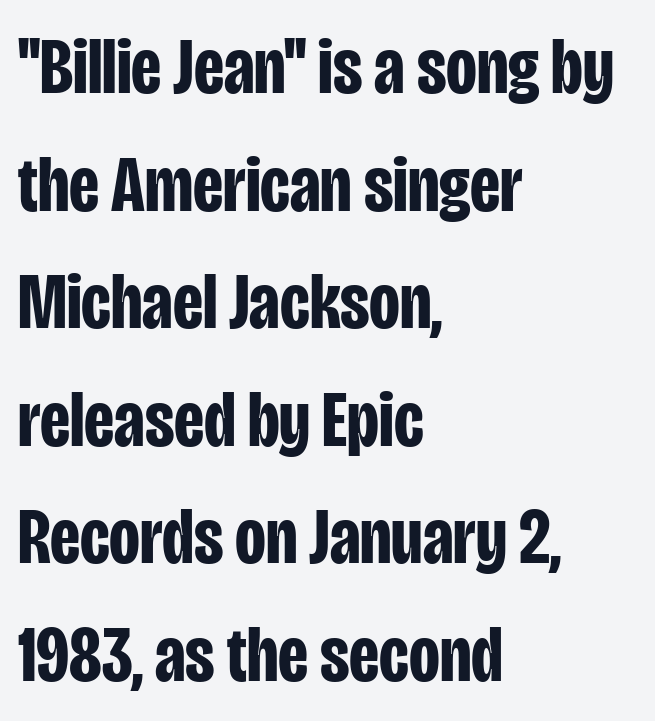
{"serif": "no", "italic": "no", "bold": "yes", "weight": "bold", "width": "condensed", "stroke_contrast": "low", "x_height": "large", "monospaced": "no", "underline": "no", "align": "left", "line_spacing": "normal", "line_spacing_ratio": 1.47, "letter_spacing": "normal", "letter_spacing_em": 0.0, "glyph_px": 80}
